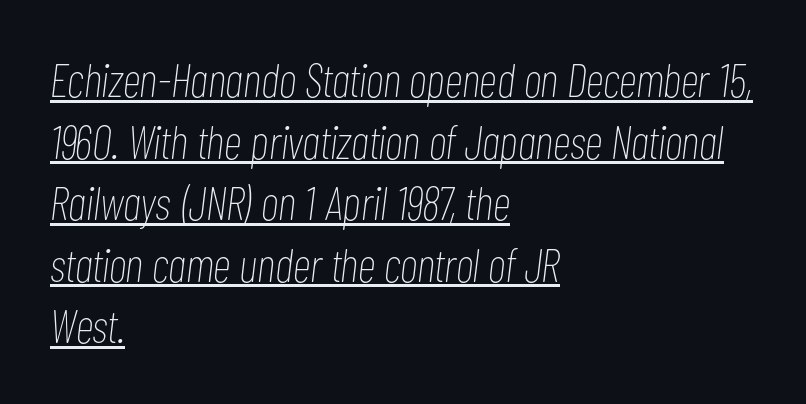
Tall strokes in this sample are angled rather than plumb. Caption: multi-line text, flush left, ragged right. Here the designer chose a conventional face with non-uniform glyph widths. In designer terms, the underline attribute is active on this setting. You could call the tracking neutral — neither tight nor loose. Is this a heavy cut? Hardly; it is regular or lighter.
